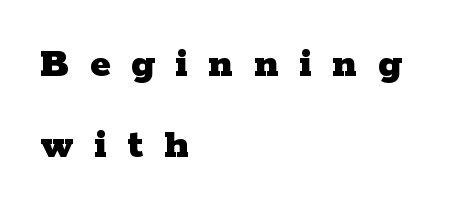
{"serif": "yes", "italic": "no", "bold": "yes", "weight": "heavy", "width": "wide", "stroke_contrast": "low", "x_height": "medium", "monospaced": "no", "underline": "no", "align": "left", "line_spacing_ratio": 1.89, "letter_spacing": "wide", "letter_spacing_em": 0.48, "glyph_px": 43}
